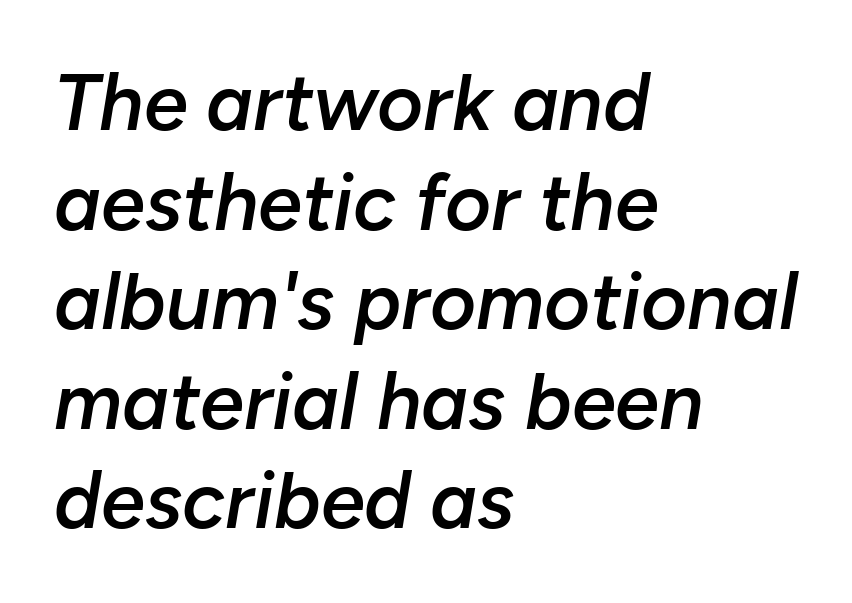
Q: Is the text bold? A: Semi-bold.
Q: Is the text italic (slanted)? A: Yes, it leans right by about 10 degrees.
Q: Is the text underlined? A: No.
Q: How is the paragraph aligned? A: Left-aligned.
Q: Is the spacing between letters normal or unusually wide? A: Normal.
Q: Is the spacing between lines tight, normal or loose? A: Normal.
Q: Width (condensed, normal, or wide)? A: Normal.
Q: Stroke contrast? A: Low.
Q: x-height? A: Medium.
Q: Monospaced? A: No.
